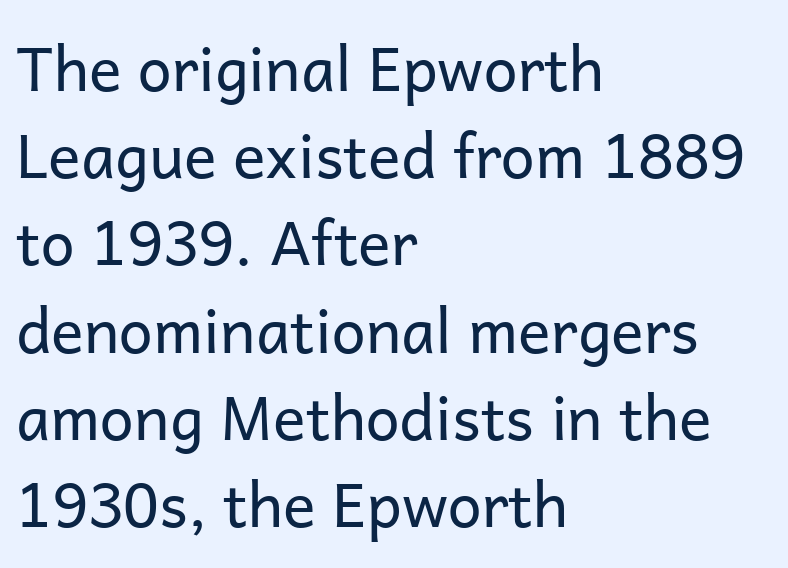
The rendering shows plain stroke endings on the letterforms — a sans-serif design. The cut favours lightness, reaching ordinary text weight at its darkest. Leading: standard. Here the designer chose a conventional face with non-uniform glyph widths.
